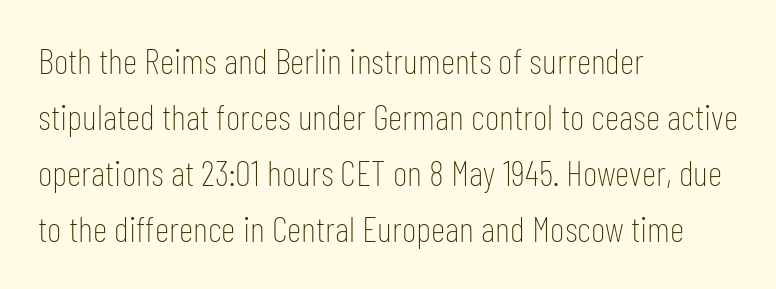
{"serif": "no", "italic": "no", "bold": "no", "weight": "thin", "width": "condensed", "stroke_contrast": "low", "x_height": "medium", "monospaced": "no", "underline": "no", "align": "left", "line_spacing": "normal", "line_spacing_ratio": 1.56, "letter_spacing": "normal", "letter_spacing_em": 0.0, "glyph_px": 36}
